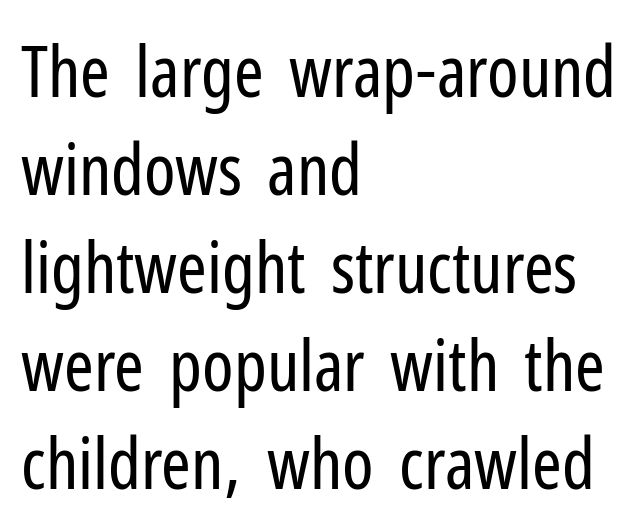
{"serif": "no", "italic": "no", "bold": "no", "weight": "regular", "width": "condensed", "stroke_contrast": "low", "x_height": "medium", "monospaced": "no", "underline": "no", "align": "left", "line_spacing": "normal", "line_spacing_ratio": 1.38, "letter_spacing": "normal", "letter_spacing_em": 0.0, "glyph_px": 71}
